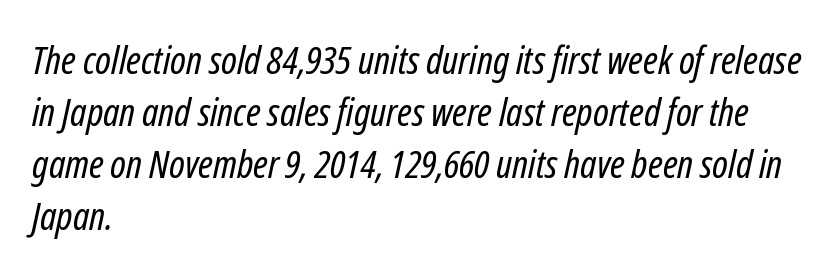
Q: Is the text bold? A: No.
Q: Is the text italic (slanted)? A: Yes, it leans right by about 12 degrees.
Q: Is the text underlined? A: No.
Q: How is the paragraph aligned? A: Left-aligned.
Q: Is the spacing between letters normal or unusually wide? A: Normal.
Q: Is the spacing between lines tight, normal or loose? A: Normal.
Q: Width (condensed, normal, or wide)? A: Condensed.
Q: Stroke contrast? A: Low.
Q: x-height? A: Medium.
Q: Monospaced? A: No.
